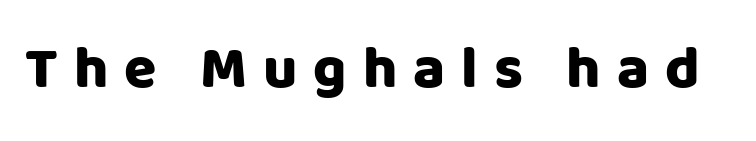
Tracking value appears strongly positive — letters spread wide. Italic: no, the glyphs are upright roman. Look at the bottom of the vertical strokes: they stop flat, with no serifs. Varying glyph widths throughout — classic text-font behaviour.
